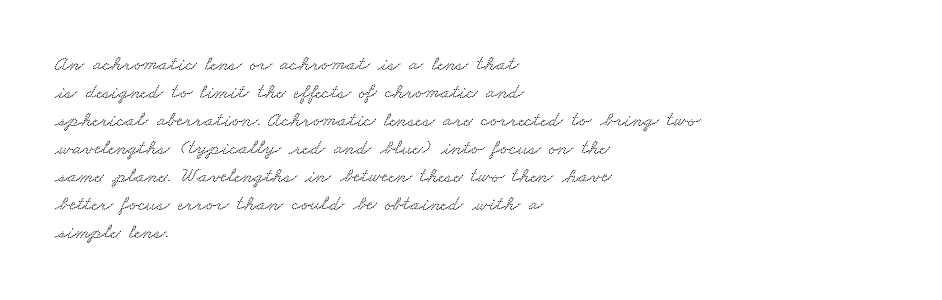
The rag falls on the right side of this text block. The baseline area is clear. Vertically, the passage feels balanced, rows spaced as you'd expect. Short note: letters normally spaced.
